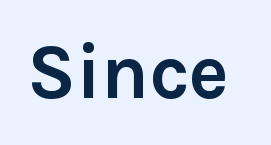
The image shows 77 px semibold sans-serif type, upright; set normal letter spacing, not underlined; a medium x-height.
